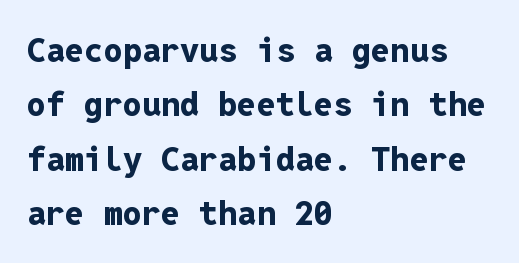
The image shows 34 px bold sans-serif type, upright, monospaced; set left-aligned, normal line spacing (1.6x), normal letter spacing, not underlined; low stroke contrast and a medium x-height.
